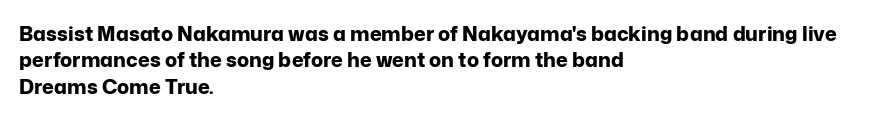
The image shows 20 px bold type, upright; set left-aligned, normal line spacing (1.32x), normal letter spacing, not underlined.
